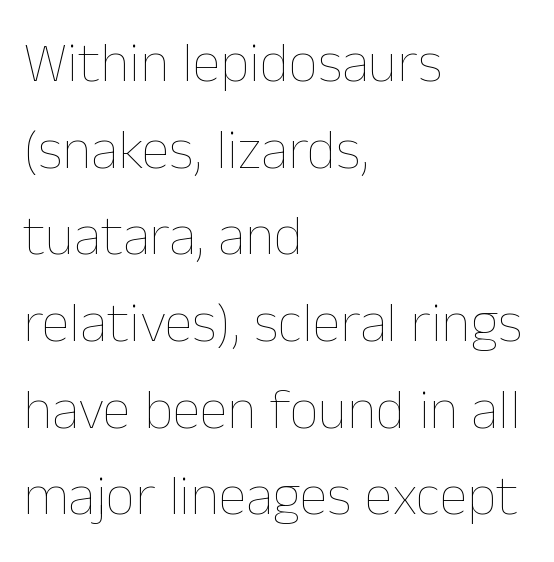
This sample uses plain, unmodified letter spacing. Does the leading feel generous? No, just average. This rendering uses left alignment, leaving the right contour irregular. The passage shown is typed in a proportional face where columns would drift. Italic: no, the glyphs are upright roman.
